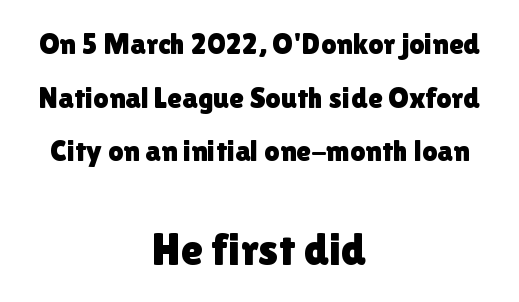
Q: Is the text italic (slanted)? A: No, it is upright.
Q: Is the typeface a serif or a sans-serif typeface? A: Sans-serif.
Q: Is the text underlined? A: No.
Q: How is the paragraph aligned? A: Centered.
Q: Is the spacing between letters normal or unusually wide? A: Normal.
Q: Which block of text is set in a larger size, the first (top) or the second (bottom)? A: The second (bottom) one.
Q: Width (condensed, normal, or wide)? A: Normal.
Q: x-height? A: Medium.
Q: Monospaced? A: No.
